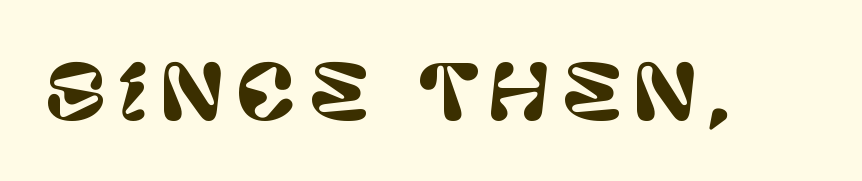
The image shows 75 px sans-serif type; set not underlined; low stroke contrast and a large x-height.
